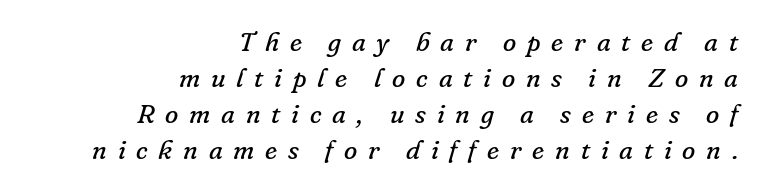
Inter-character spacing is expanded well beyond the font's built-in metrics. Underline: absent. When letters slant like this, we call the style italic. Heaviness? Minimal to ordinary, like unemphasized prose.
